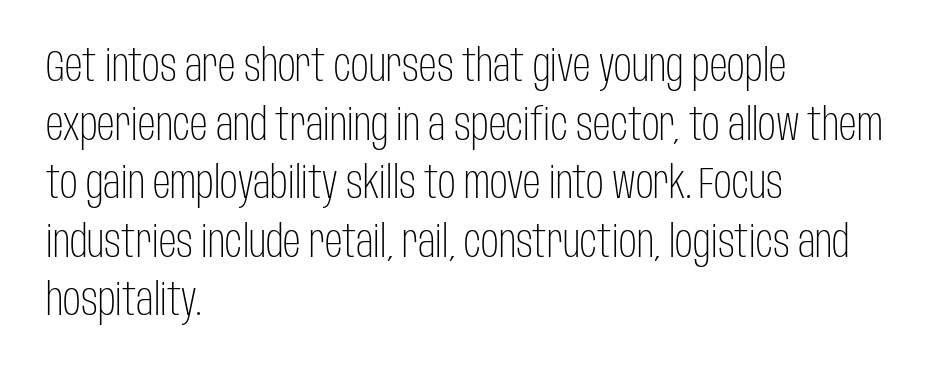
{"serif": "no", "italic": "no", "bold": "no", "weight": "light", "width": "condensed", "stroke_contrast": "low", "x_height": "large", "monospaced": "no", "underline": "no", "align": "left", "line_spacing": "normal", "line_spacing_ratio": 1.33, "letter_spacing": "normal", "letter_spacing_em": 0.0, "glyph_px": 44}
